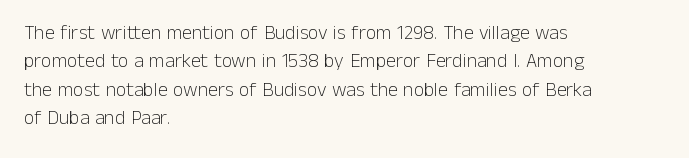
Glyph-to-glyph distance matches everyday printed text. One glance says typical: line gaps are just what's usual. A bare baseline throughout the passage. Does the lettering tilt? It doesn't — this is upright.
